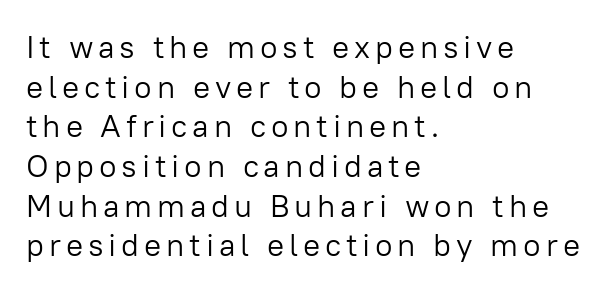
The image shows 32 px light sans-serif type, upright; set left-aligned, line spacing 1.24x, not underlined; low stroke contrast and a medium x-height.
